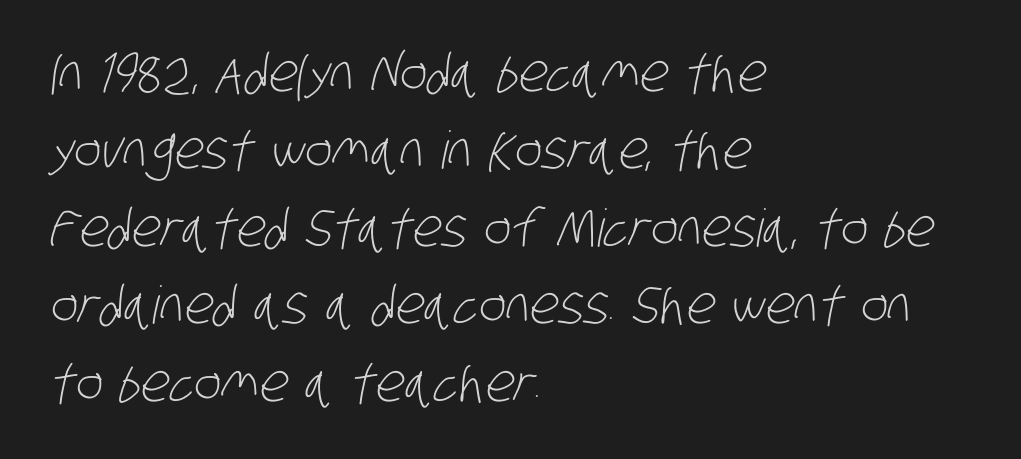
Q: Is the text bold? A: No.
Q: Is the typeface a serif or a sans-serif typeface? A: Sans-serif.
Q: Is the text underlined? A: No.
Q: How is the paragraph aligned? A: Left-aligned.
Q: Is the spacing between letters normal or unusually wide? A: Normal.
Q: Is the spacing between lines tight, normal or loose? A: Normal.
Q: Width (condensed, normal, or wide)? A: Condensed.
Q: Stroke contrast? A: Low.
Q: x-height? A: Large.
Q: Monospaced? A: No.
